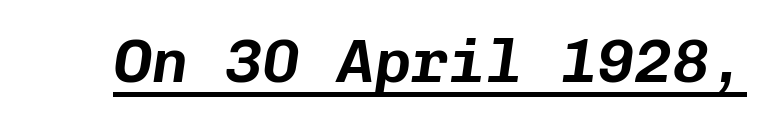
These lines were composed using italics. This is underlined copy, the kind a proofreader might mark for attention. Tracking here is standard; glyphs follow each other at the usual distance. Do the characters align in a grid? Yes, the font is monospaced.
